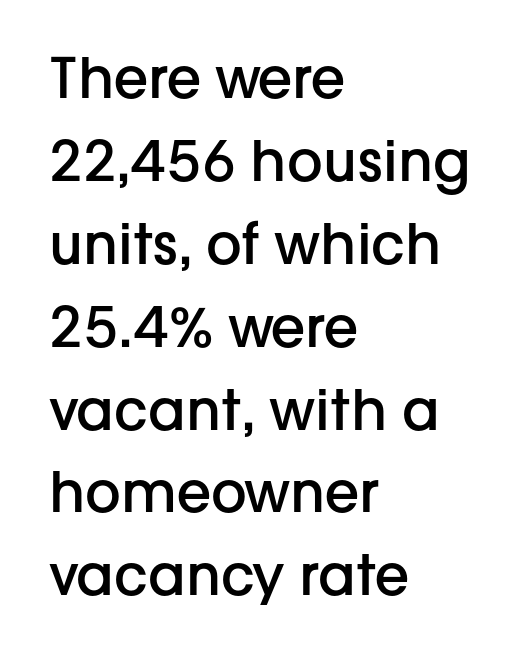
The face used here is rendered with its standard letterfit. The rag falls on the right side of this text block. I'd call this a sans setting — the letters go barefoot. In terms of weight, the rendering is demibold, just under bold. Nobody drew a line under any word here.
